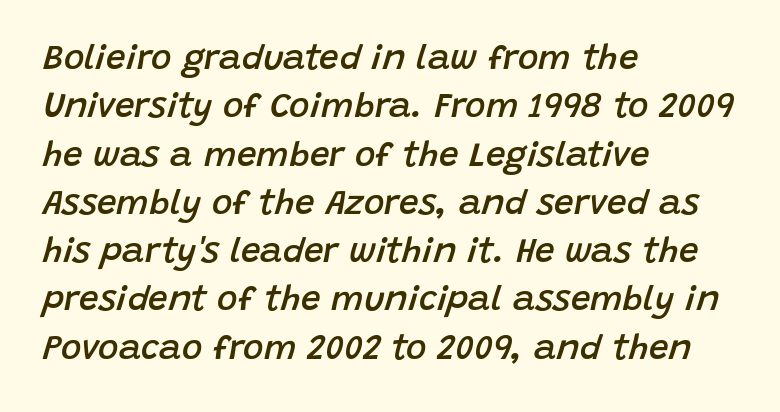
One-word summary of the alignment: left. Tracking here is standard; glyphs follow each other at the usual distance. Notice how the stems are inclined rather than vertical — that's the hallmark of italics. The letters are semibold — heavier than regular but short of a full bold.
